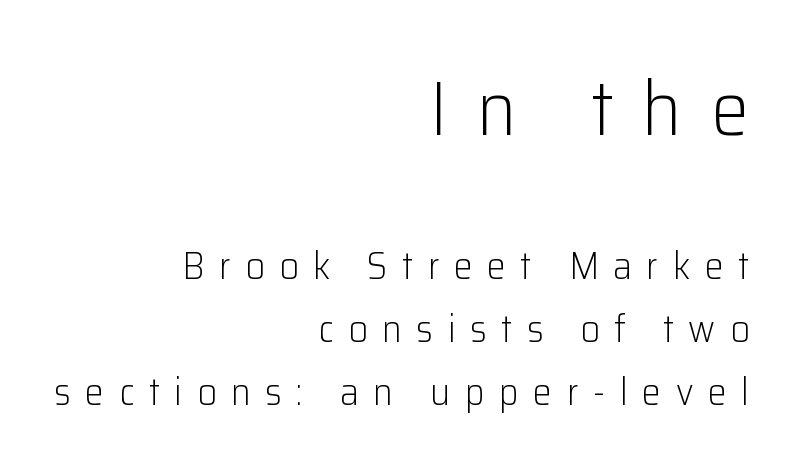
No feet cap the strokes, marking this as sans-serif type. This rendering features lettering with no underline. Vertical stems look standard width or narrower in stroke. The lines are quadded right. A normal amount of white space separates one row of letters from the next. Characters follow at a spacing far wider than the type designer built in.
